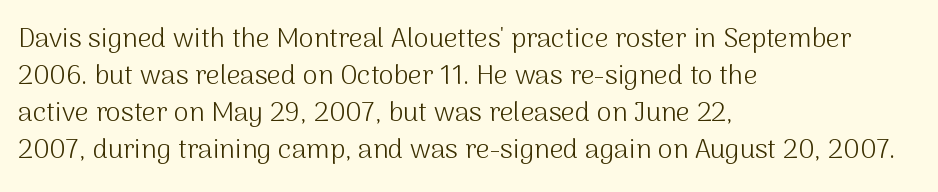
The image shows 27 px text type, upright; set left-aligned, normal line spacing (1.37x), normal letter spacing, not underlined.
